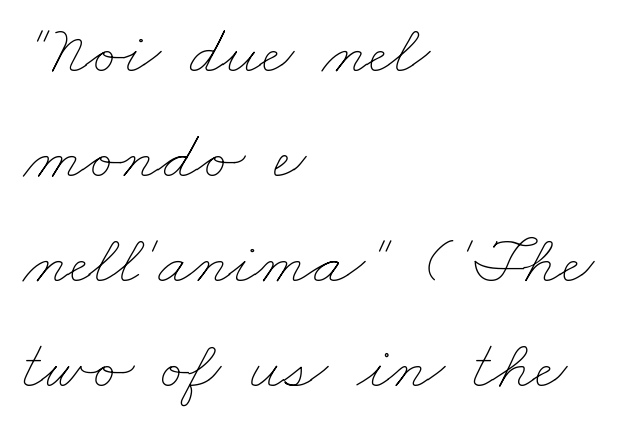
Q: Is the text bold? A: No.
Q: Is the text underlined? A: No.
Q: How is the paragraph aligned? A: Left-aligned.
Q: Is the spacing between letters normal or unusually wide? A: Normal.
Q: Is the spacing between lines tight, normal or loose? A: Normal.
Q: Width (condensed, normal, or wide)? A: Wide.
Q: Stroke contrast? A: Low.
Q: x-height? A: Small.
Q: Monospaced? A: No.
